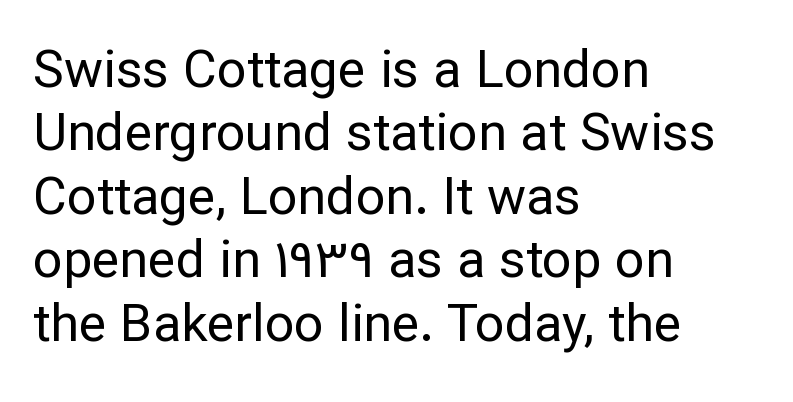
Q: Is the text bold? A: No.
Q: Is the text italic (slanted)? A: No, it is upright.
Q: Is the typeface a serif or a sans-serif typeface? A: Sans-serif.
Q: Is the text underlined? A: No.
Q: How is the paragraph aligned? A: Left-aligned.
Q: Is the spacing between letters normal or unusually wide? A: Normal.
Q: Width (condensed, normal, or wide)? A: Normal.
Q: Stroke contrast? A: Low.
Q: x-height? A: Medium.
Q: Monospaced? A: No.
